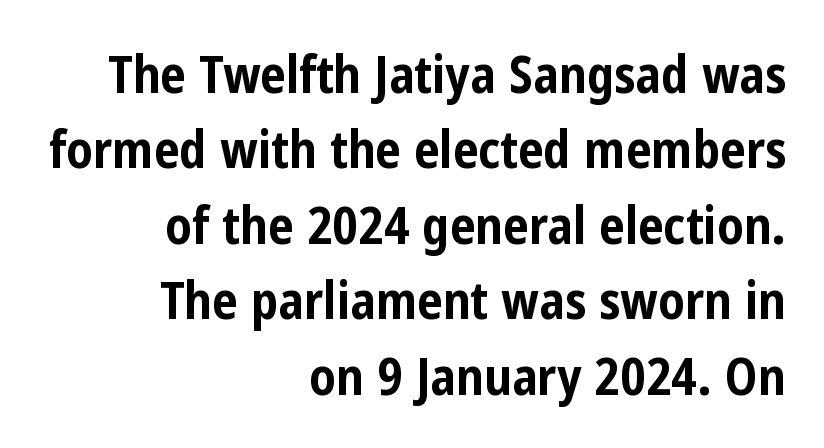
A typesetter would call this proportional, since set widths differ per character. In terms of letterform style, serifs are entirely absent. The string is rendered with underlining switched off. Every character sits straight up, as roman type does.
